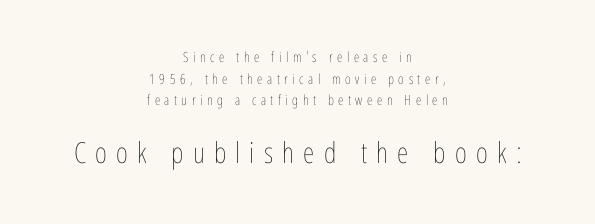
The image shows 29 px thin, condensed type, upright; set centered, normal line spacing (1.54x), unusually wide letter spacing (+0.32 em), not underlined; the second (bottom) block is 2.07x larger; low stroke contrast and a medium x-height.
